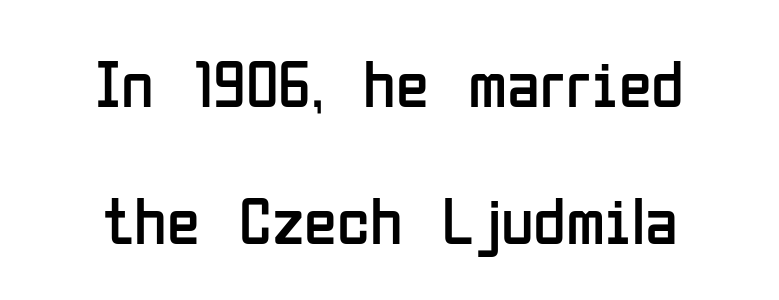
{"serif": "no", "italic": "no", "bold": "no", "weight": "regular", "width": "condensed", "stroke_contrast": "low", "x_height": "medium", "monospaced": "no", "underline": "no", "align": "center", "line_spacing": "loose", "line_spacing_ratio": 2.05, "letter_spacing": "normal", "letter_spacing_em": 0.0, "glyph_px": 67}
